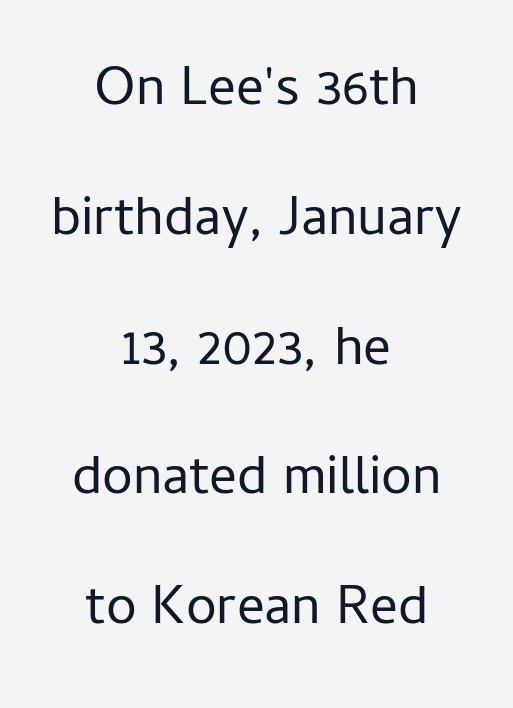
The image shows 55 px regular-weight sans-serif type, upright; set centered, loose line spacing (2.36x), normal letter spacing, not underlined; low stroke contrast and a medium x-height.
